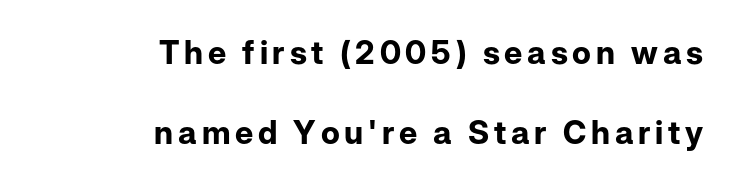
The image shows 32 px bold sans-serif type, upright; set right-aligned, loose line spacing (2.49x), not underlined; low stroke contrast and a medium x-height.
